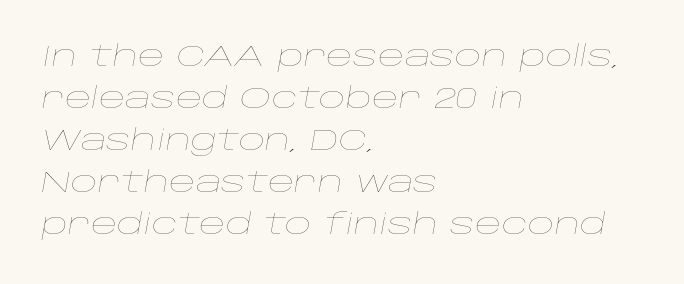
The image shows 29 px thin, wide type, italic (leaning right); set left-aligned, normal line spacing (1.45x), normal letter spacing, not underlined; low stroke contrast and a large x-height.
